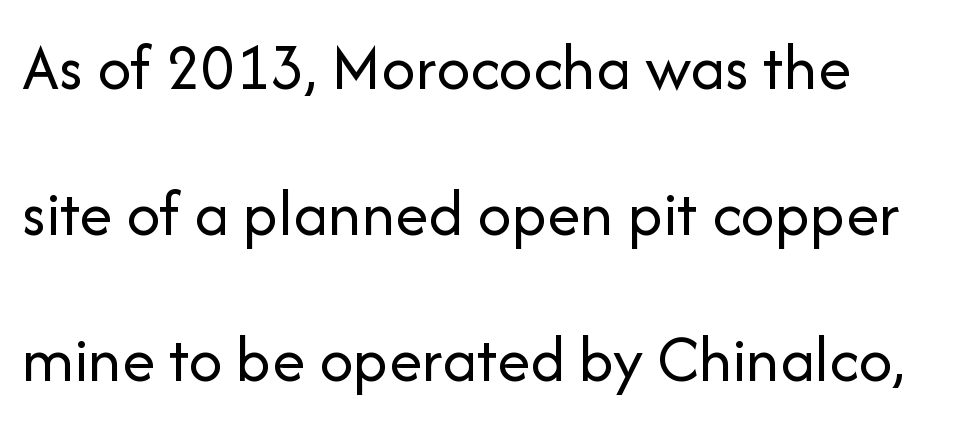
The image shows 67 px regular-weight sans-serif type, upright; set loose line spacing (2.18x), normal letter spacing, not underlined; low stroke contrast and a medium x-height.
